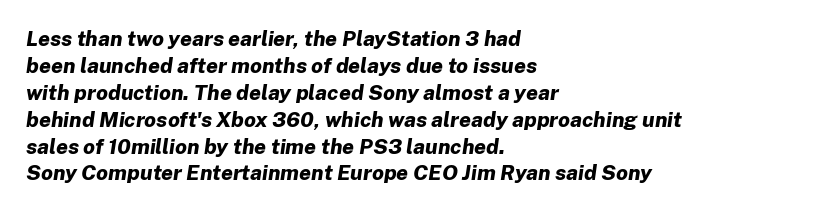
Q: Is the text bold? A: Yes.
Q: Is the text italic (slanted)? A: Yes, it leans right by about 8 degrees.
Q: Is the text underlined? A: No.
Q: How is the paragraph aligned? A: Left-aligned.
Q: Is the spacing between letters normal or unusually wide? A: Normal.
Q: Is the spacing between lines tight, normal or loose? A: Normal.
